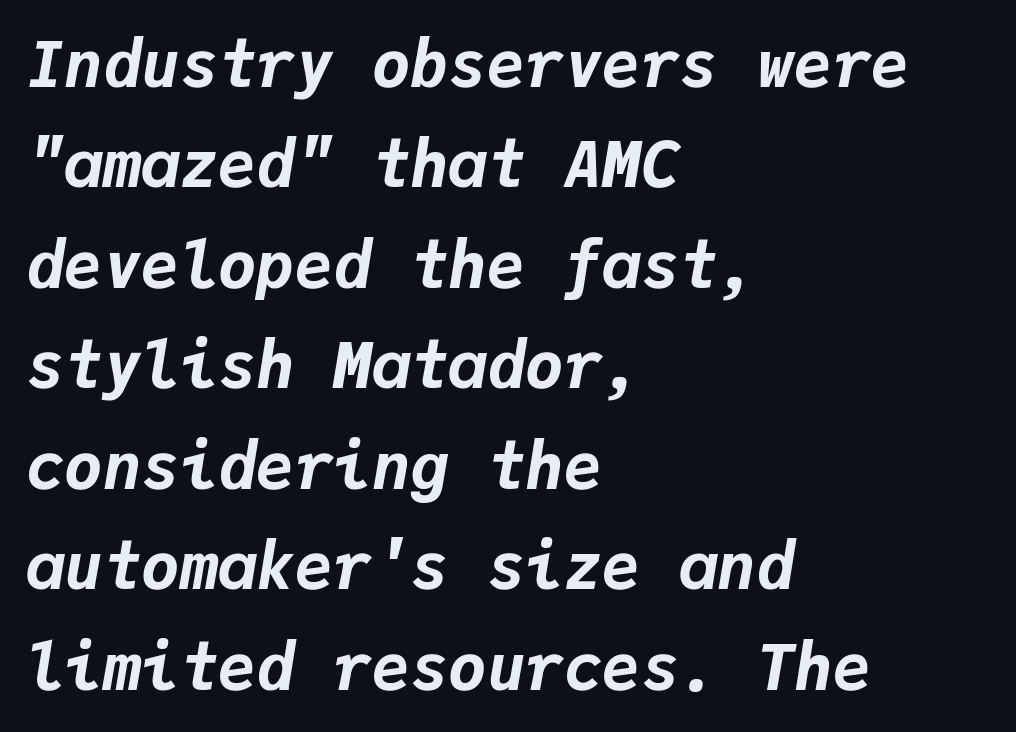
{"italic": "yes", "lean": "right", "slant_degrees": 9, "bold": "yes", "weight": "bold", "width": "normal", "stroke_contrast": "low", "x_height": "medium", "monospaced": "yes", "underline": "no", "align": "left", "line_spacing": "normal", "line_spacing_ratio": 1.57, "letter_spacing": "normal", "letter_spacing_em": 0.0, "glyph_px": 64}
